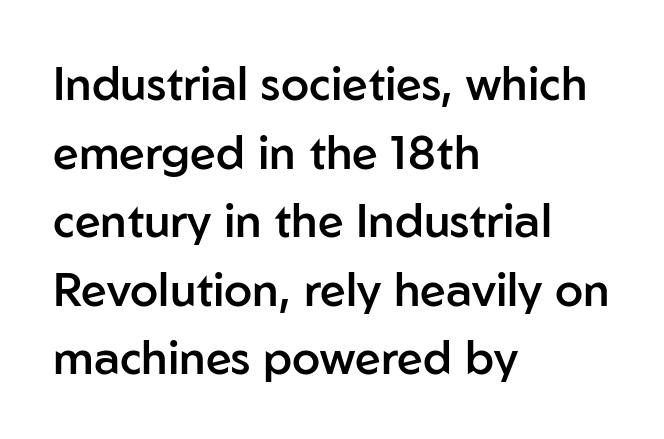
Q: Is the text bold? A: Semi-bold.
Q: Is the text italic (slanted)? A: No, it is upright.
Q: Is the typeface a serif or a sans-serif typeface? A: Sans-serif.
Q: Is the text underlined? A: No.
Q: How is the paragraph aligned? A: Left-aligned.
Q: Is the spacing between letters normal or unusually wide? A: Normal.
Q: Is the spacing between lines tight, normal or loose? A: Normal.
Q: Width (condensed, normal, or wide)? A: Normal.
Q: Stroke contrast? A: Low.
Q: x-height? A: Medium.
Q: Monospaced? A: No.
